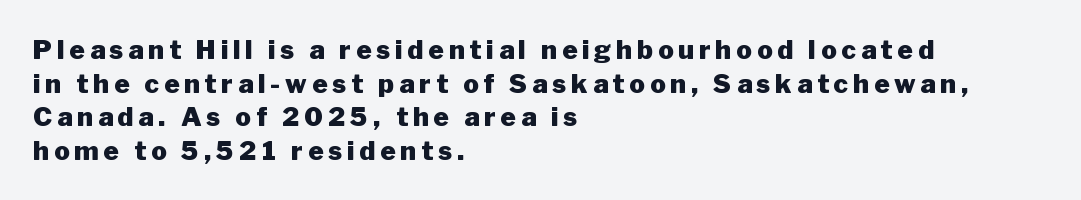
This is roman type, the default non-slanted kind. The glyphs have the mass of a bold cut. Honestly, there is no underline to notice here at all. Rows of type keep a routine distance in the vertical direction.
